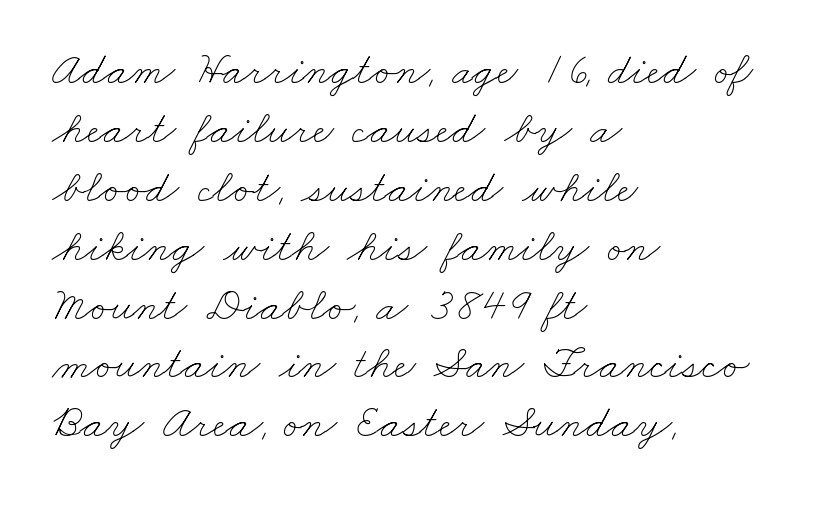
The image shows 46 px thin, wide type; set left-aligned, normal line spacing (1.28x), normal letter spacing, not underlined; low stroke contrast and a small x-height.
